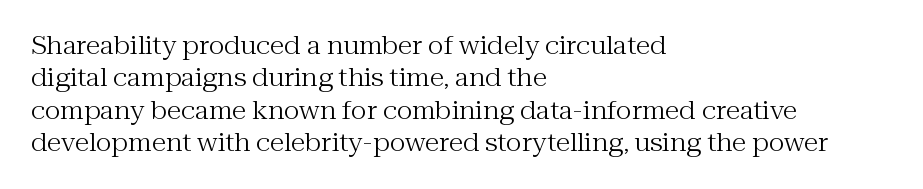
Q: Is the text bold? A: No.
Q: Is the text italic (slanted)? A: No, it is upright.
Q: Is the text underlined? A: No.
Q: How is the paragraph aligned? A: Left-aligned.
Q: Is the spacing between letters normal or unusually wide? A: Normal.
Q: Is the spacing between lines tight, normal or loose? A: Normal.
